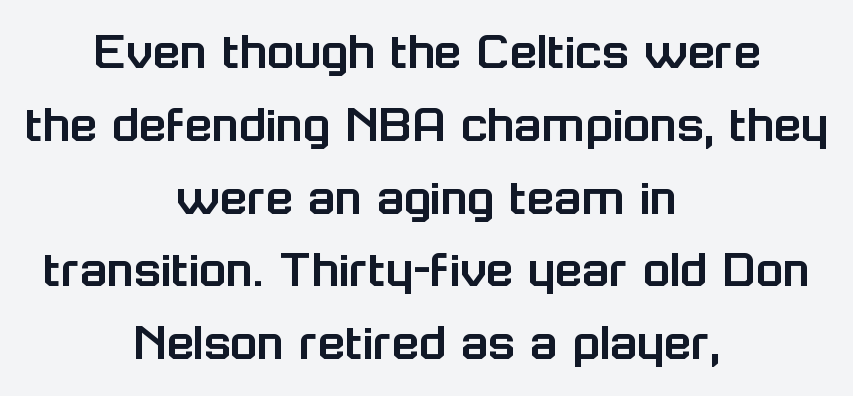
{"serif": "no", "italic": "no", "width": "normal", "stroke_contrast": "low", "x_height": "medium", "monospaced": "no", "underline": "no", "align": "center", "line_spacing": "normal", "line_spacing_ratio": 1.3, "letter_spacing": "normal", "letter_spacing_em": 0.0, "glyph_px": 56}
